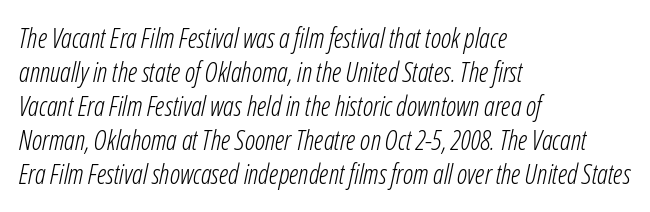
The image shows 27 px text type, italic (leaning right); set left-aligned, normal line spacing (1.26x), normal letter spacing, not underlined.
